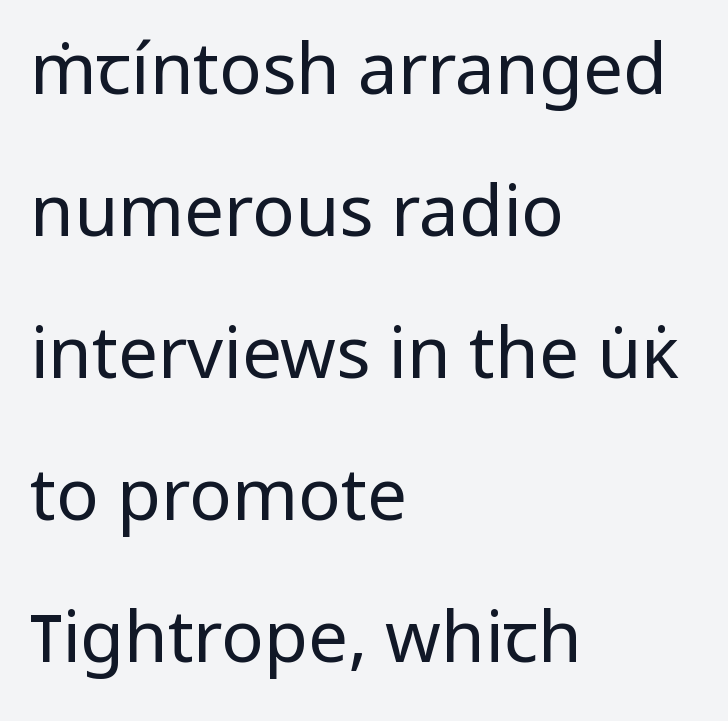
The image shows 71 px regular-weight sans-serif type, upright; set left-aligned, loose line spacing (2.0x), normal letter spacing, not underlined; low stroke contrast and a medium x-height.
